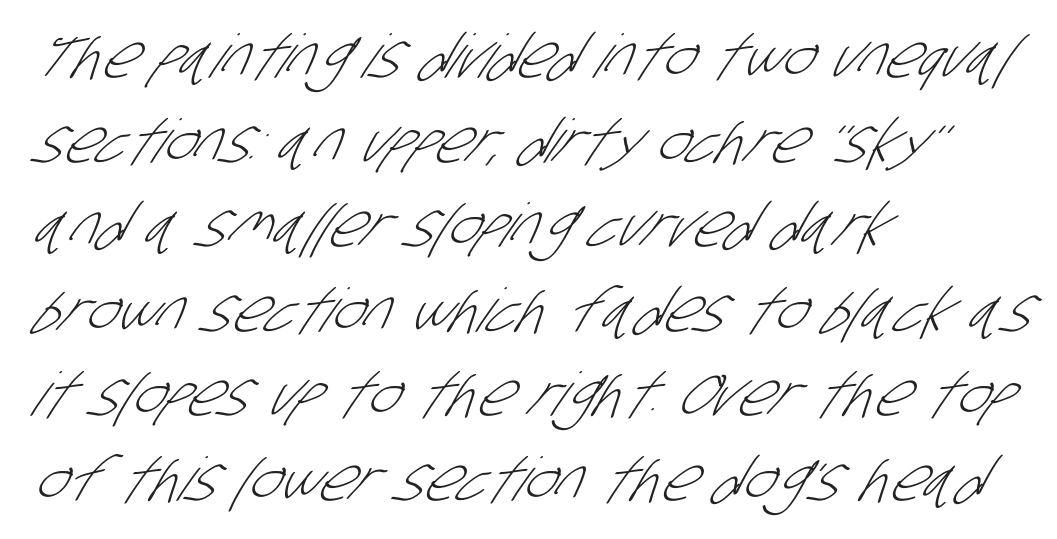
{"serif": "no", "bold": "no", "weight": "light", "width": "condensed", "stroke_contrast": "low", "x_height": "large", "monospaced": "no", "underline": "no", "align": "left", "line_spacing": "normal", "line_spacing_ratio": 1.41, "letter_spacing": "normal", "letter_spacing_em": 0.0, "glyph_px": 60}
